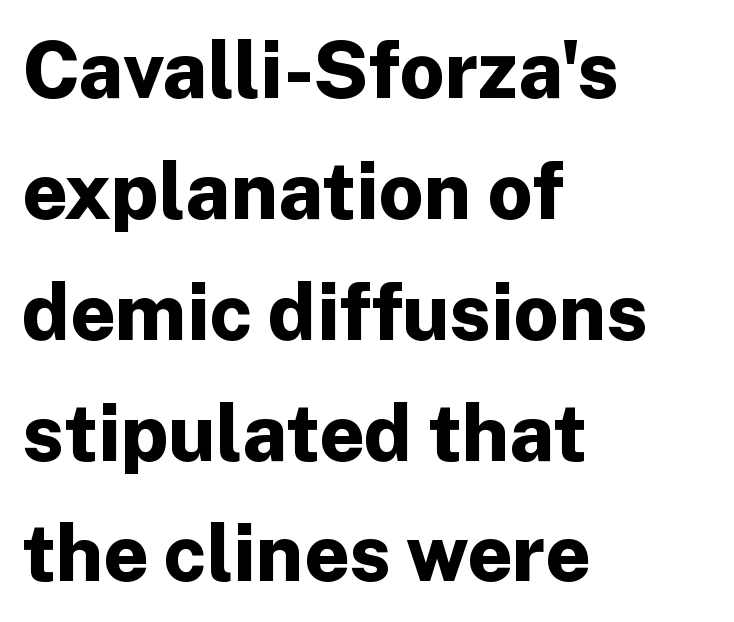
Q: Is the text bold? A: Yes.
Q: Is the text italic (slanted)? A: No, it is upright.
Q: Is the typeface a serif or a sans-serif typeface? A: Sans-serif.
Q: Is the text underlined? A: No.
Q: How is the paragraph aligned? A: Left-aligned.
Q: Is the spacing between letters normal or unusually wide? A: Normal.
Q: Is the spacing between lines tight, normal or loose? A: Normal.
Q: Width (condensed, normal, or wide)? A: Normal.
Q: Stroke contrast? A: Low.
Q: x-height? A: Medium.
Q: Monospaced? A: No.
